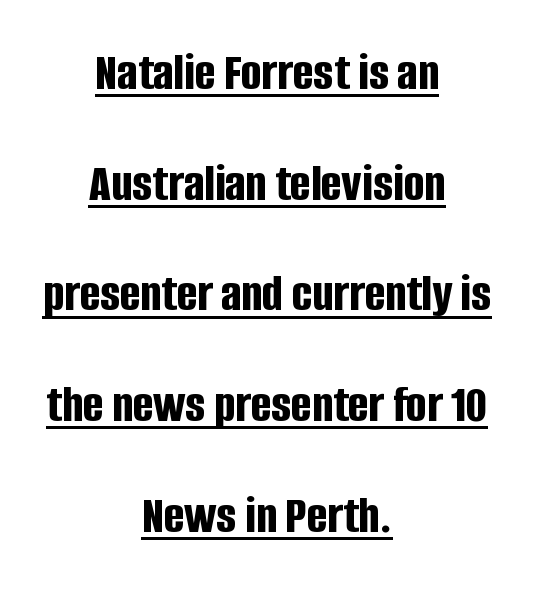
Q: Is the text bold? A: Yes.
Q: Is the text italic (slanted)? A: No, it is upright.
Q: Is the typeface a serif or a sans-serif typeface? A: Sans-serif.
Q: Is the text underlined? A: Yes.
Q: How is the paragraph aligned? A: Centered.
Q: Is the spacing between letters normal or unusually wide? A: Normal.
Q: Is the spacing between lines tight, normal or loose? A: Loose.
Q: Width (condensed, normal, or wide)? A: Condensed.
Q: Stroke contrast? A: Low.
Q: x-height? A: Large.
Q: Monospaced? A: No.
